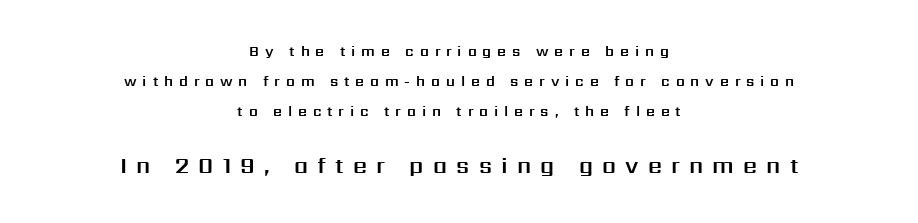
Q: Is the text italic (slanted)? A: No, it is upright.
Q: Is the text underlined? A: No.
Q: How is the paragraph aligned? A: Centered.
Q: Is the spacing between letters normal or unusually wide? A: Unusually wide.
Q: Is the spacing between lines tight, normal or loose? A: Loose.
Q: Which block of text is set in a larger size, the first (top) or the second (bottom)? A: The second (bottom) one.
